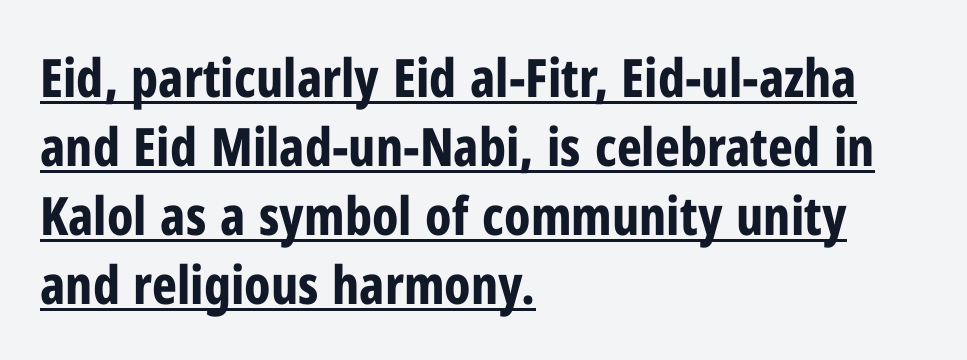
Q: Is the text bold? A: Yes.
Q: Is the text italic (slanted)? A: No, it is upright.
Q: Is the typeface a serif or a sans-serif typeface? A: Sans-serif.
Q: Is the text underlined? A: Yes.
Q: How is the paragraph aligned? A: Left-aligned.
Q: Is the spacing between letters normal or unusually wide? A: Normal.
Q: Is the spacing between lines tight, normal or loose? A: Normal.
Q: Width (condensed, normal, or wide)? A: Condensed.
Q: Stroke contrast? A: Low.
Q: x-height? A: Medium.
Q: Monospaced? A: No.
